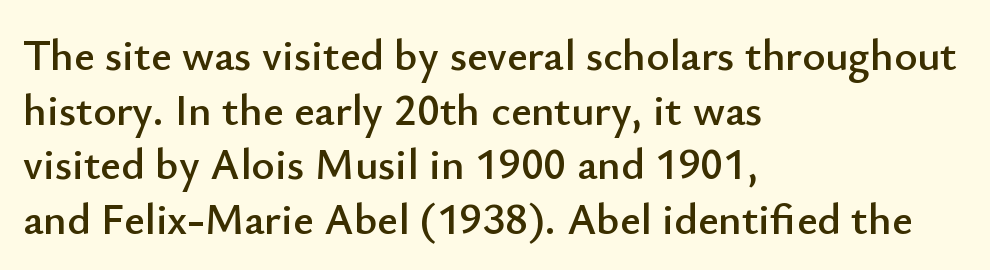
{"serif": "no", "italic": "no", "width": "normal", "stroke_contrast": "low", "x_height": "small", "monospaced": "no", "underline": "no", "align": "left", "line_spacing_ratio": 1.24, "letter_spacing": "normal", "letter_spacing_em": 0.0, "glyph_px": 44}
